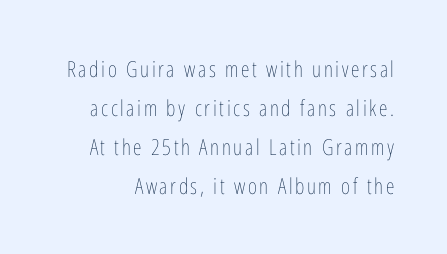
The image shows 22 px text type, upright; set line spacing 1.77x, not underlined.
